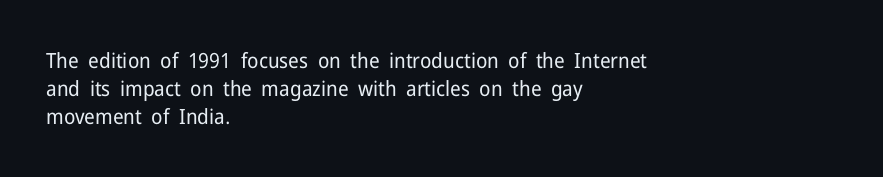
{"italic": "no", "bold": "no", "underline": "no", "align": "left", "line_spacing": "normal", "line_spacing_ratio": 1.33, "letter_spacing": "normal", "letter_spacing_em": 0.0, "glyph_px": 21}
